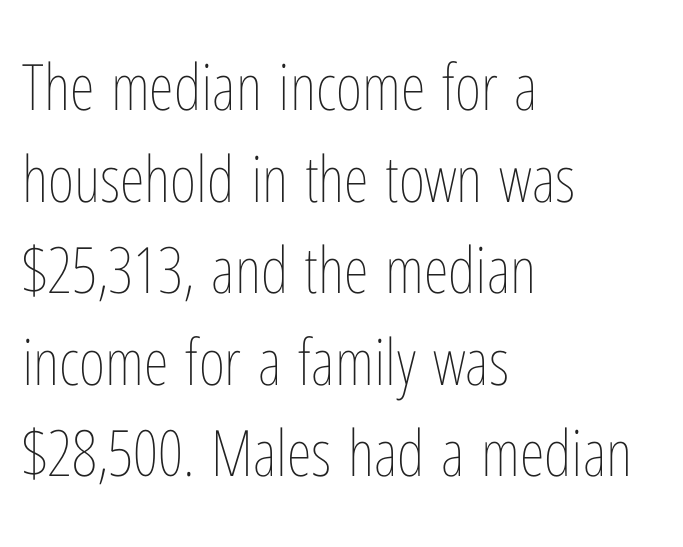
Q: Is the text bold? A: No.
Q: Is the text italic (slanted)? A: No, it is upright.
Q: Is the text underlined? A: No.
Q: How is the paragraph aligned? A: Left-aligned.
Q: Is the spacing between letters normal or unusually wide? A: Normal.
Q: Is the spacing between lines tight, normal or loose? A: Normal.
Q: Width (condensed, normal, or wide)? A: Condensed.
Q: Stroke contrast? A: Low.
Q: x-height? A: Medium.
Q: Monospaced? A: No.
